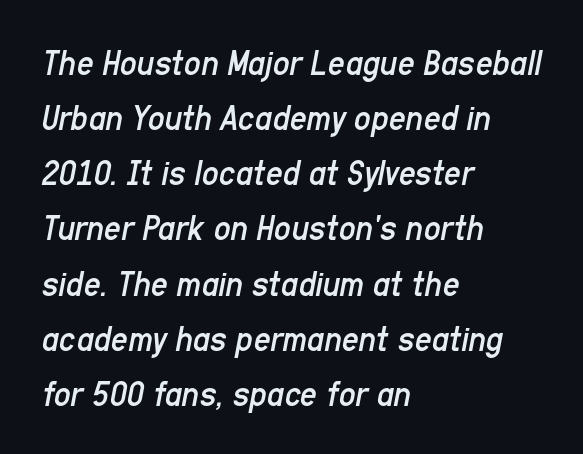
Default kerning and tracking; the words read as compact shapes. The typesetting does not lean heavy: it is not bold. Has an underline been added? It has not. The lettering tilts uniformly, giving the passage an italic look.
